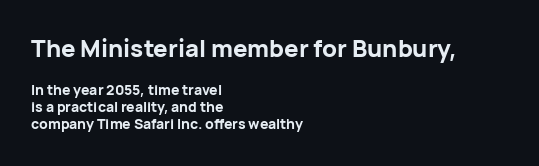
The image shows 24 px bold type, upright; set left-aligned, line spacing 1.23x, normal letter spacing, not underlined; the first (top) block is 1.71x larger.
